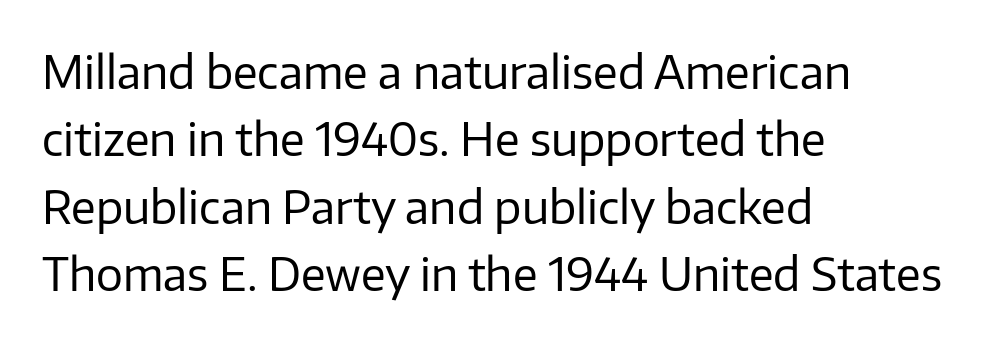
Q: Is the text bold? A: No.
Q: Is the text italic (slanted)? A: No, it is upright.
Q: Is the typeface a serif or a sans-serif typeface? A: Sans-serif.
Q: Is the text underlined? A: No.
Q: How is the paragraph aligned? A: Left-aligned.
Q: Is the spacing between letters normal or unusually wide? A: Normal.
Q: Is the spacing between lines tight, normal or loose? A: Normal.
Q: Width (condensed, normal, or wide)? A: Normal.
Q: Stroke contrast? A: Low.
Q: x-height? A: Medium.
Q: Monospaced? A: No.
